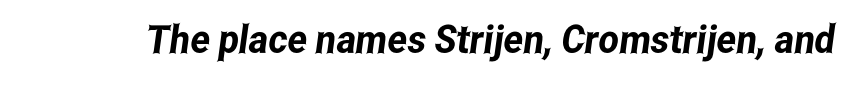
{"serif": "no", "width": "condensed", "stroke_contrast": "low", "x_height": "medium", "monospaced": "no", "underline": "no", "letter_spacing": "normal", "letter_spacing_em": 0.0, "glyph_px": 39}
